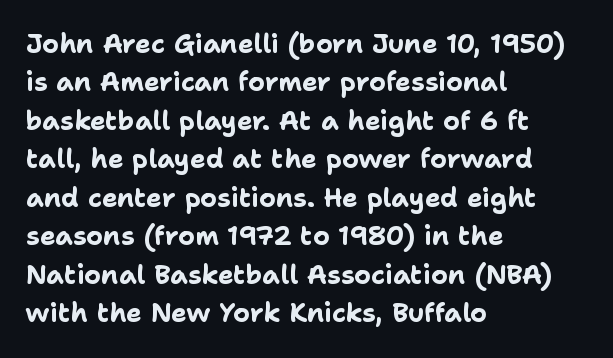
A typesetter would mark this as roman, not italic. Rule under the text: the space is simply empty. Layout note: lines flush left. The designer left line spacing at the default. What weight is shown? A full bold with thick strokes. This sample uses plain, unmodified letter spacing.
